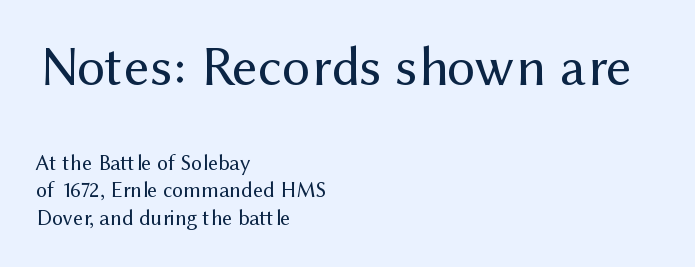
{"serif": "no", "italic": "no", "bold": "no", "weight": "regular", "width": "normal", "stroke_contrast": "medium", "x_height": "medium", "monospaced": "no", "underline": "no", "align": "left", "line_spacing": "normal", "line_spacing_ratio": 1.25, "letter_spacing": "normal", "letter_spacing_em": 0.0, "larger_block": "first", "size_ratio": 2.55, "glyph_px": 56}
